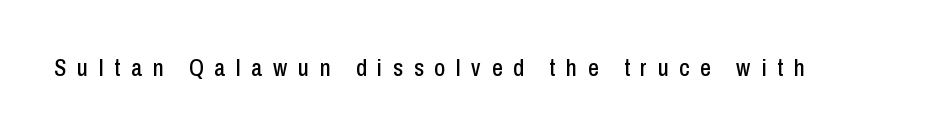
Honestly, there is no underline to notice here at all. Italic: no, the glyphs are upright roman. The gaps between neighbouring characters are conspicuously large.
